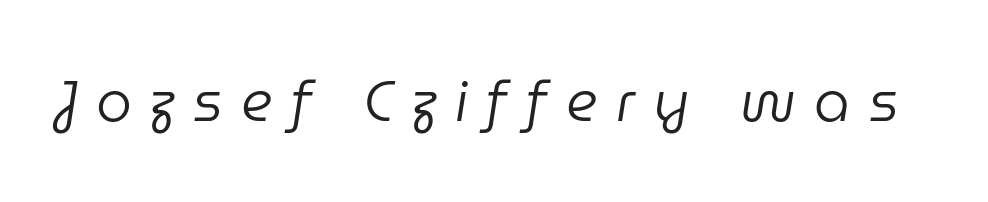
The image shows 57 px regular-weight type, italic (leaning right); set unusually wide letter spacing (+0.32 em), not underlined; low stroke contrast and a medium x-height.
